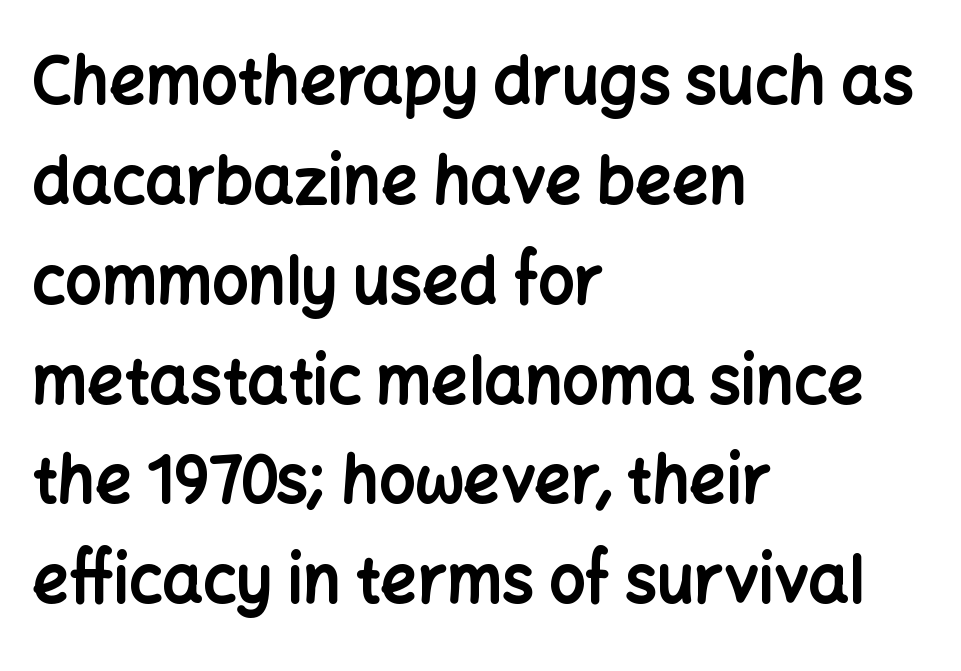
The image shows 64 px bold sans-serif type, upright; set left-aligned, normal line spacing (1.56x), normal letter spacing, not underlined; low stroke contrast and a medium x-height.
